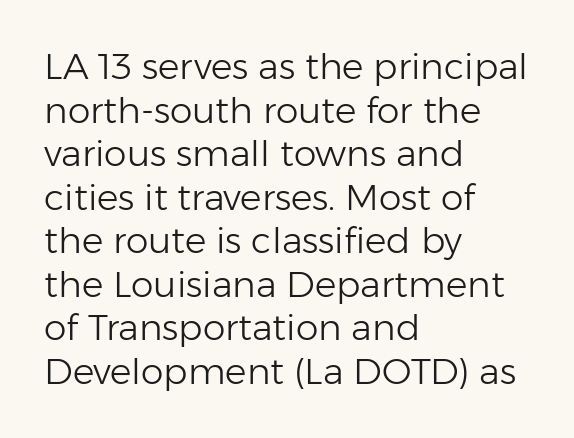
Q: Is the text bold? A: No.
Q: Is the text italic (slanted)? A: No, it is upright.
Q: Is the typeface a serif or a sans-serif typeface? A: Sans-serif.
Q: Is the text underlined? A: No.
Q: How is the paragraph aligned? A: Left-aligned.
Q: Is the spacing between letters normal or unusually wide? A: Normal.
Q: Width (condensed, normal, or wide)? A: Normal.
Q: Stroke contrast? A: Low.
Q: x-height? A: Medium.
Q: Monospaced? A: No.
